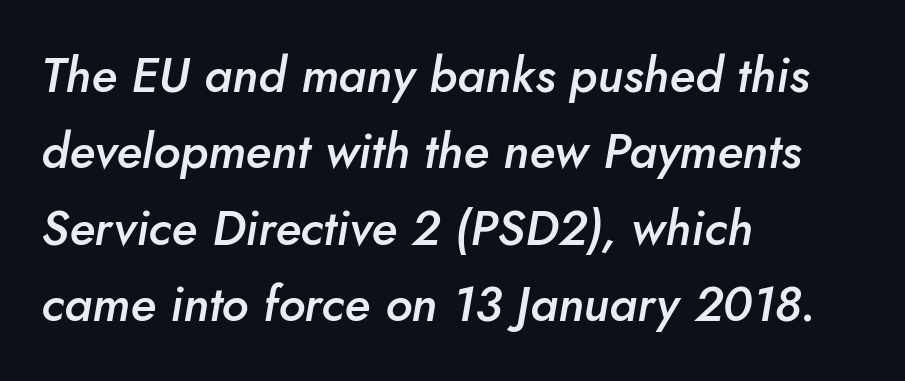
The type is set solid horizontally, with unmodified tracking. A student would call this left alignment; a typographer would say flush left, rag right. Descenders are the only things crossing below the line. The strokes are fattened partway — semibold, not bold.
